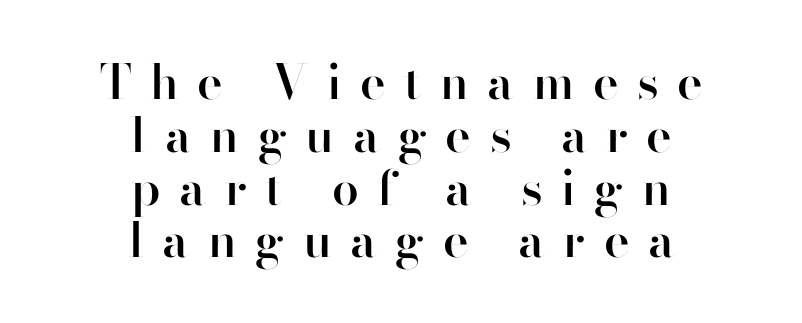
The tracking reads as deliberately expanded to a designer's eye. Caption: semibold face, moderately heavy strokes. The space directly below the letters is spotless. The lines are quadded center.
